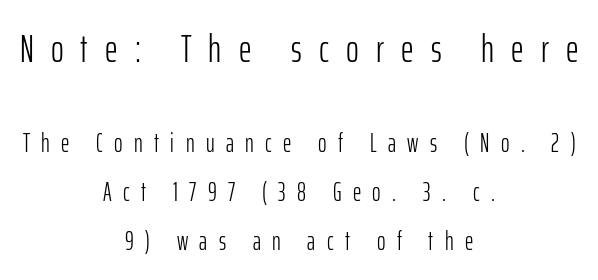
Q: Is the text bold? A: No.
Q: Is the text italic (slanted)? A: No, it is upright.
Q: Is the typeface a serif or a sans-serif typeface? A: Sans-serif.
Q: Is the text underlined? A: No.
Q: How is the paragraph aligned? A: Centered.
Q: Is the spacing between letters normal or unusually wide? A: Unusually wide.
Q: Which block of text is set in a larger size, the first (top) or the second (bottom)? A: The first (top) one.
Q: Width (condensed, normal, or wide)? A: Condensed.
Q: Stroke contrast? A: Low.
Q: x-height? A: Medium.
Q: Monospaced? A: No.
